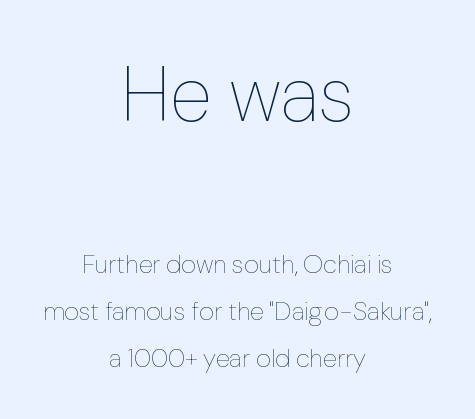
Q: Is the text bold? A: No.
Q: Is the text italic (slanted)? A: No, it is upright.
Q: Is the text underlined? A: No.
Q: How is the paragraph aligned? A: Centered.
Q: Is the spacing between letters normal or unusually wide? A: Normal.
Q: Which block of text is set in a larger size, the first (top) or the second (bottom)? A: The first (top) one.
Q: Width (condensed, normal, or wide)? A: Normal.
Q: Stroke contrast? A: Low.
Q: x-height? A: Medium.
Q: Monospaced? A: No.
